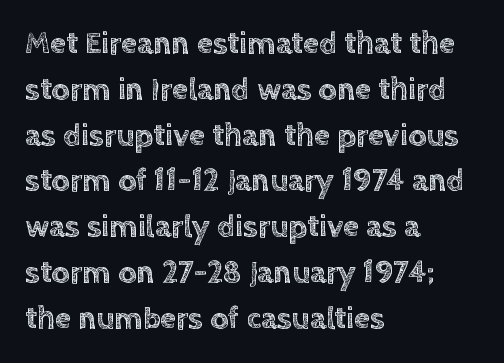
The image shows 32 px text type, upright; set left-aligned, normal line spacing (1.43x), normal letter spacing, not underlined; a large x-height.
